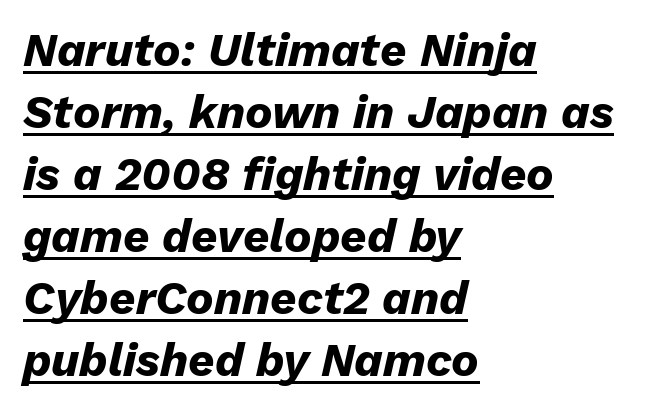
Between one letter and the next there's only the usual sliver of space. Beneath each row of characters lies a ruled line. Baseline-to-baseline distance is the conventional proportion of letter height. This sample has the flowing, uneven cadence of proportional lettering.
